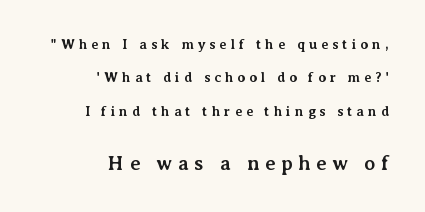
{"italic": "no", "bold": "yes", "underline": "no", "align": "right", "line_spacing": "loose", "line_spacing_ratio": 2.39, "letter_spacing": "wide", "letter_spacing_em": 0.28, "larger_block": "second", "size_ratio": 1.43, "glyph_px": 20}
